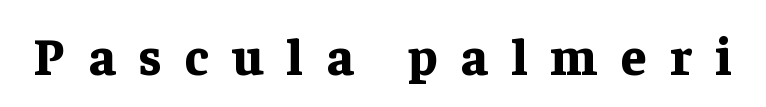
{"serif": "yes", "italic": "no", "bold": "yes", "weight": "bold", "width": "normal", "stroke_contrast": "low", "x_height": "medium", "monospaced": "no", "underline": "no", "letter_spacing": "wide", "letter_spacing_em": 0.44, "glyph_px": 52}
